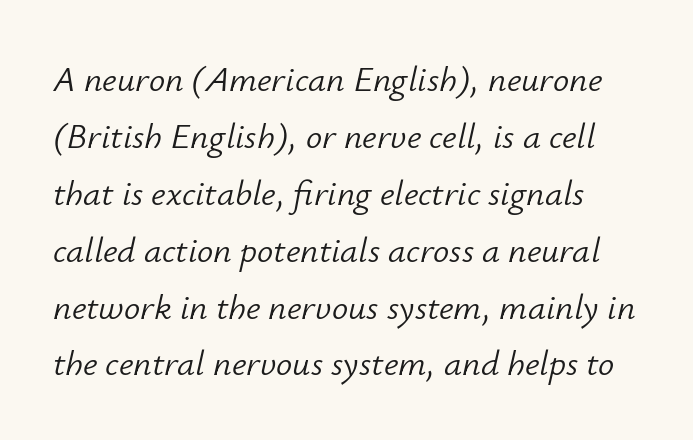
The image shows 36 px light type, italic (leaning right); set normal line spacing (1.58x), normal letter spacing, not underlined; low stroke contrast and a small x-height.
